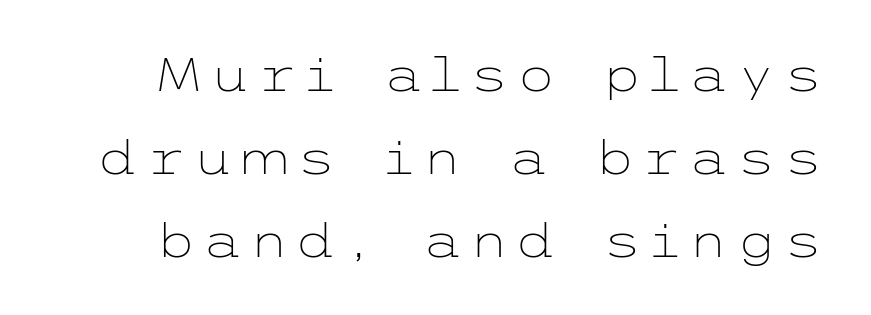
Q: Is the text bold? A: No.
Q: Is the text italic (slanted)? A: No, it is upright.
Q: Is the typeface a serif or a sans-serif typeface? A: Sans-serif.
Q: Is the text underlined? A: No.
Q: Width (condensed, normal, or wide)? A: Wide.
Q: Stroke contrast? A: Low.
Q: x-height? A: Medium.
